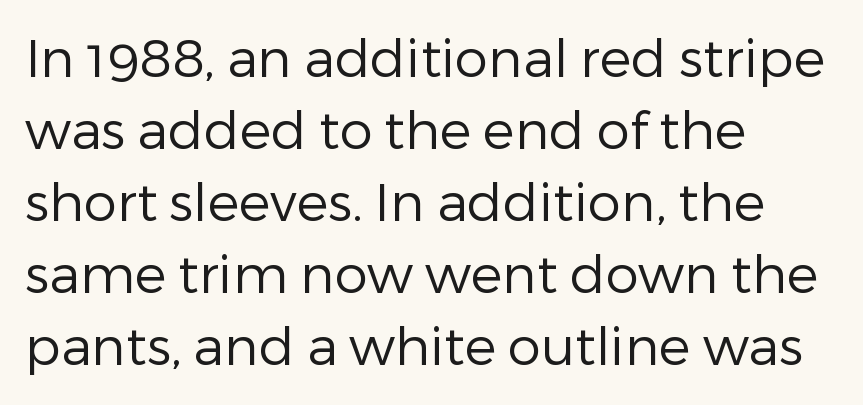
{"serif": "no", "italic": "no", "bold": "no", "weight": "regular", "width": "normal", "stroke_contrast": "low", "x_height": "medium", "monospaced": "no", "underline": "no", "align": "left", "line_spacing": "normal", "line_spacing_ratio": 1.36, "letter_spacing": "normal", "letter_spacing_em": 0.0, "glyph_px": 53}
